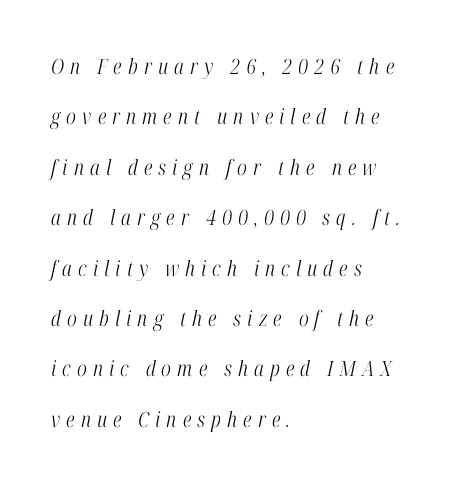
{"italic": "yes", "lean": "right", "slant_degrees": 12, "bold": "no", "underline": "no", "align": "left", "line_spacing": "loose", "line_spacing_ratio": 2.4, "letter_spacing": "wide", "letter_spacing_em": 0.29, "glyph_px": 21}
